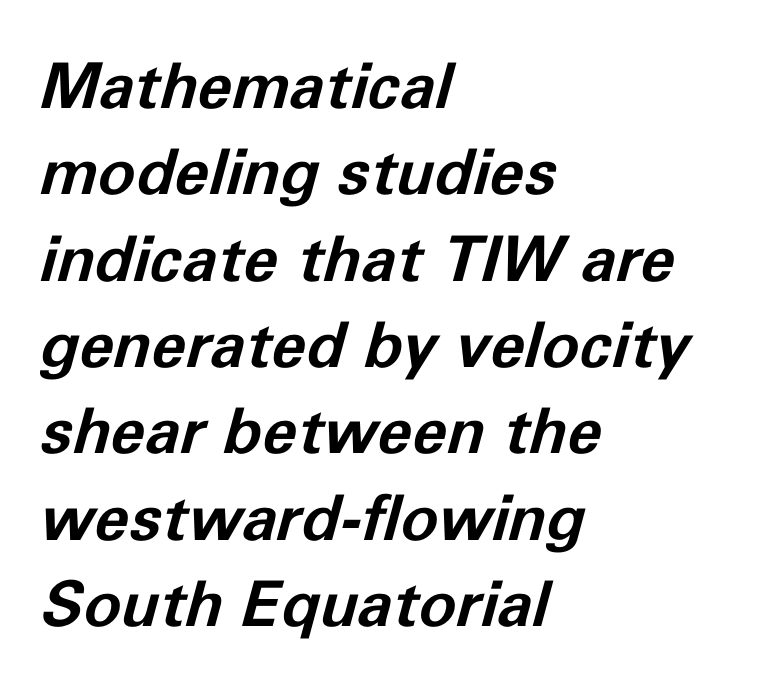
{"italic": "yes", "lean": "right", "slant_degrees": 11, "bold": "yes", "weight": "bold", "width": "normal", "stroke_contrast": "low", "x_height": "medium", "monospaced": "no", "underline": "no", "align": "left", "line_spacing": "normal", "line_spacing_ratio": 1.37, "letter_spacing": "normal", "letter_spacing_em": 0.0, "glyph_px": 63}
